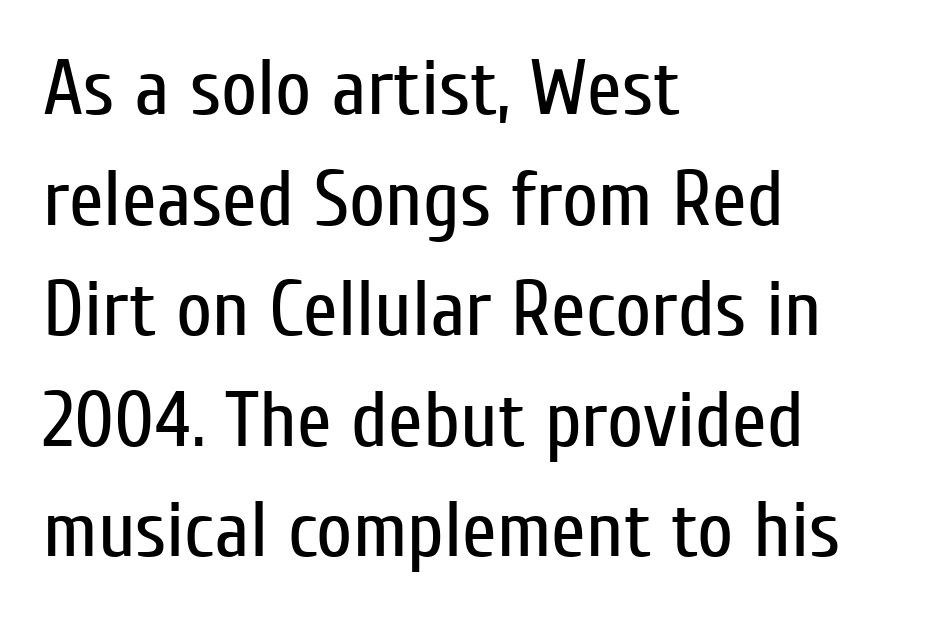
The strip under each line holds only bare page. Weight class: somewhere from thin through regular. I'd call this a sans setting — the letters go barefoot. A typesetter would call this leading conventional body-copy spacing. Students, note that the glyphs here touch the page at normal intervals. Is this a fixed-width face? No — the glyphs have proportional, varying widths.
